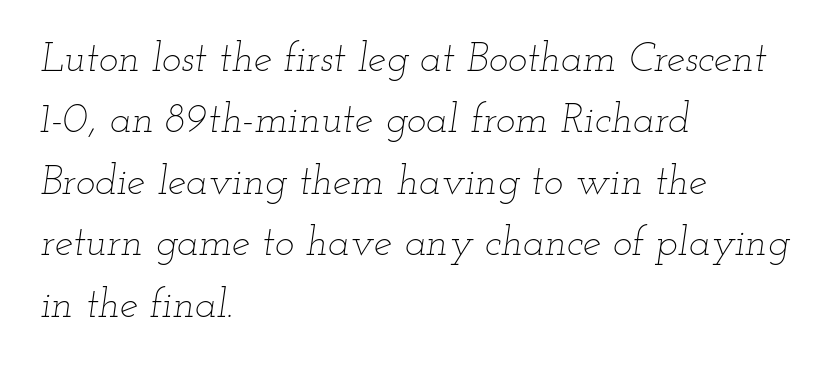
The image shows 41 px thin, wide type, italic (leaning right); set left-aligned, normal line spacing (1.5x), normal letter spacing, not underlined; low stroke contrast and a small x-height.
